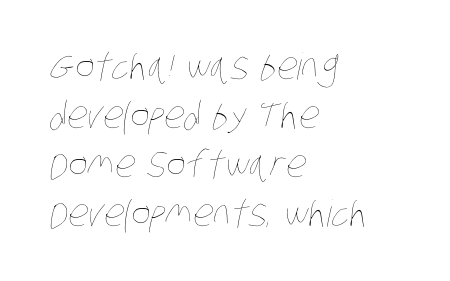
Q: Is the text bold? A: No.
Q: Is the text underlined? A: No.
Q: How is the paragraph aligned? A: Left-aligned.
Q: Is the spacing between letters normal or unusually wide? A: Normal.
Q: Is the spacing between lines tight, normal or loose? A: Normal.
Q: Width (condensed, normal, or wide)? A: Condensed.
Q: Stroke contrast? A: Low.
Q: x-height? A: Large.
Q: Monospaced? A: No.
